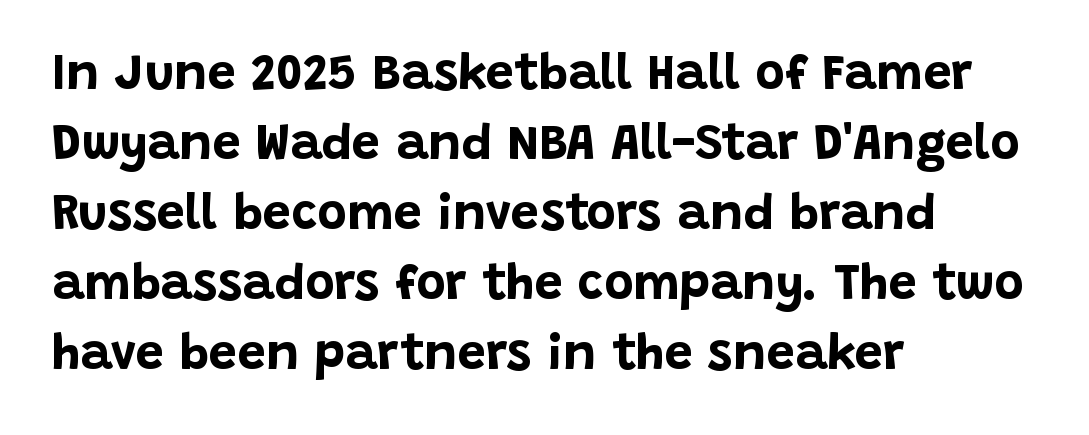
Q: Is the text bold? A: Yes.
Q: Is the text italic (slanted)? A: No, it is upright.
Q: Is the typeface a serif or a sans-serif typeface? A: Sans-serif.
Q: Is the text underlined? A: No.
Q: How is the paragraph aligned? A: Left-aligned.
Q: Is the spacing between letters normal or unusually wide? A: Normal.
Q: Is the spacing between lines tight, normal or loose? A: Normal.
Q: Width (condensed, normal, or wide)? A: Normal.
Q: Stroke contrast? A: Low.
Q: x-height? A: Large.
Q: Monospaced? A: No.
